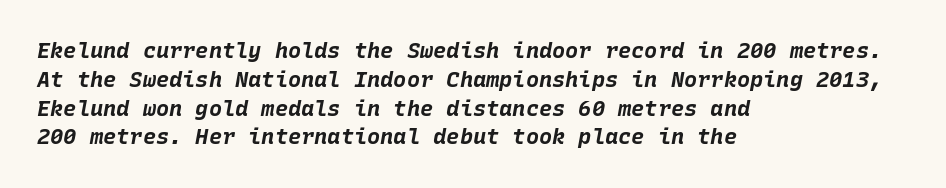
The image shows 22 px bold type, italic (leaning right); set left-aligned, normal line spacing (1.31x), normal letter spacing, not underlined.
